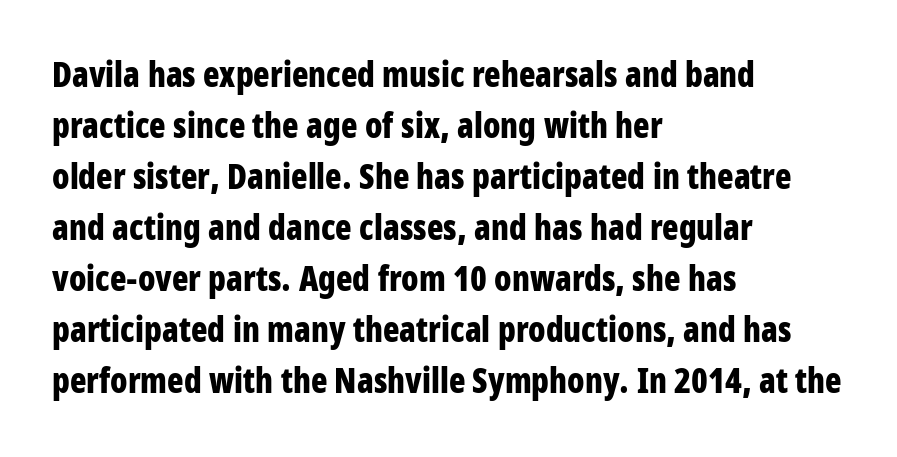
Check the space under the baseline: it is left empty. Every stem runs plumb, perpendicular to the baseline. Think of a printed novel: that variable character pitch is what you see here. The characters look thick and weighty, a clear bold.
